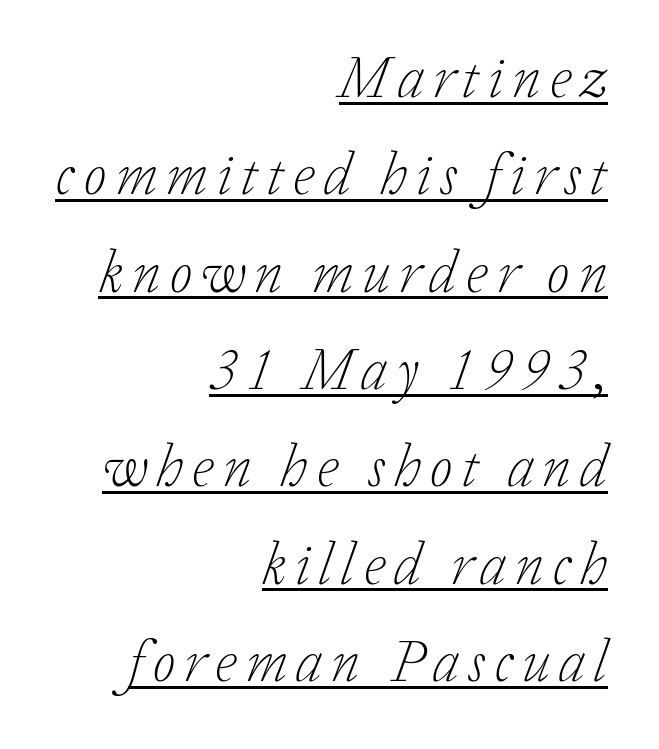
{"serif": "yes", "italic": "yes", "lean": "right", "slant_degrees": 20, "bold": "no", "weight": "light", "width": "normal", "stroke_contrast": "low", "x_height": "medium", "monospaced": "no", "underline": "yes", "align": "right", "line_spacing": "normal", "line_spacing_ratio": 1.65, "glyph_px": 59}
